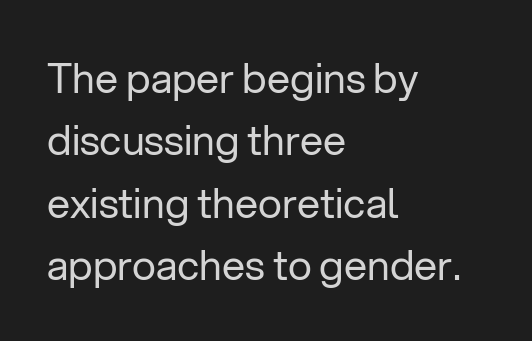
Q: Is the text bold? A: No.
Q: Is the text italic (slanted)? A: No, it is upright.
Q: Is the typeface a serif or a sans-serif typeface? A: Sans-serif.
Q: Is the text underlined? A: No.
Q: How is the paragraph aligned? A: Left-aligned.
Q: Is the spacing between letters normal or unusually wide? A: Normal.
Q: Is the spacing between lines tight, normal or loose? A: Normal.
Q: Width (condensed, normal, or wide)? A: Normal.
Q: Stroke contrast? A: Low.
Q: x-height? A: Medium.
Q: Monospaced? A: No.
